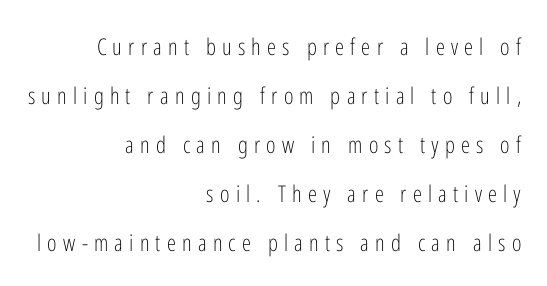
{"italic": "no", "bold": "no", "underline": "no", "align": "right", "line_spacing": "loose", "line_spacing_ratio": 2.13, "letter_spacing": "wide", "letter_spacing_em": 0.27, "glyph_px": 23}
